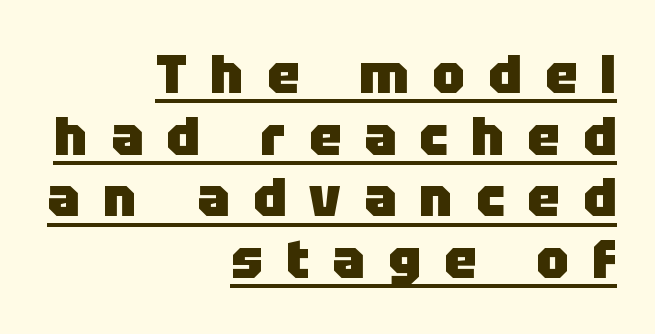
{"serif": "no", "italic": "no", "bold": "yes", "weight": "heavy", "width": "normal", "stroke_contrast": "low", "x_height": "large", "monospaced": "no", "underline": "yes", "align": "right", "line_spacing": "tight", "line_spacing_ratio": 1.14, "letter_spacing": "wide", "letter_spacing_em": 0.43, "glyph_px": 54}
